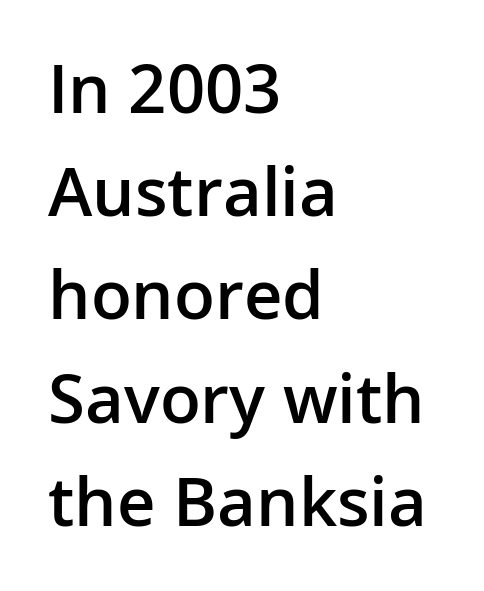
{"serif": "no", "italic": "no", "bold": "semi", "weight": "semibold", "width": "normal", "stroke_contrast": "low", "x_height": "medium", "monospaced": "no", "underline": "no", "align": "left", "line_spacing": "normal", "line_spacing_ratio": 1.54, "letter_spacing": "normal", "letter_spacing_em": 0.0, "glyph_px": 67}
